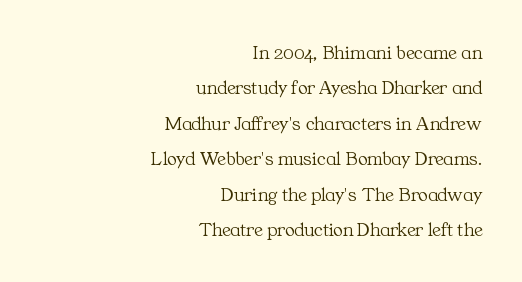
{"italic": "no", "bold": "no", "underline": "no", "align": "right", "line_spacing_ratio": 1.77, "letter_spacing": "normal", "letter_spacing_em": 0.0, "glyph_px": 20}
